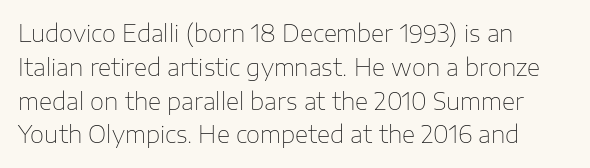
Just letters on the line, the space beneath them empty. Evenly set lines give the paragraph a standard silhouette. Heft: none added — not bold. Notice how the passage keeps a crisp vertical edge on the left only. No extra tracking has been applied to these lines. A roman cut, with each character standing at attention.
